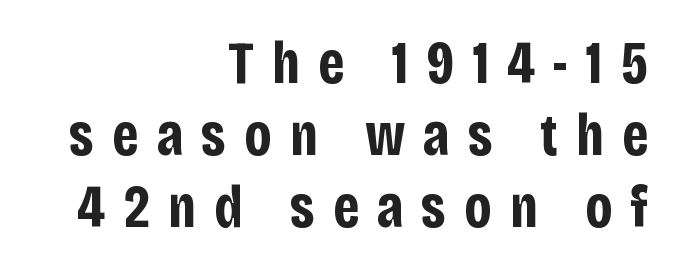
Q: Is the text bold? A: Yes.
Q: Is the text italic (slanted)? A: No, it is upright.
Q: Is the typeface a serif or a sans-serif typeface? A: Sans-serif.
Q: Is the text underlined? A: No.
Q: How is the paragraph aligned? A: Right-aligned.
Q: Is the spacing between letters normal or unusually wide? A: Unusually wide.
Q: Width (condensed, normal, or wide)? A: Condensed.
Q: Stroke contrast? A: Low.
Q: x-height? A: Large.
Q: Monospaced? A: No.
